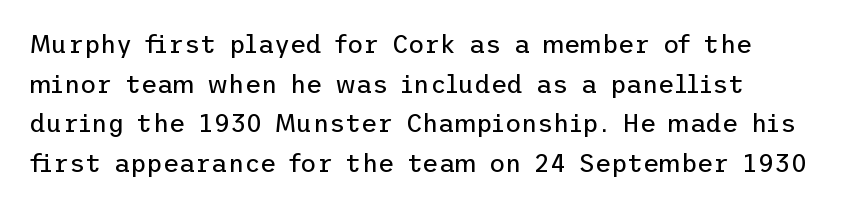
The image shows 25 px text type, upright; set normal line spacing (1.59x), normal letter spacing, not underlined.
